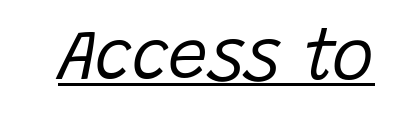
Characters are canted at an angle relative to the baseline's perpendicular. A typesetter would call this proportional, since set widths differ per character. The face used here appears with an underline applied. A quiet, ordinary-to-light weight characterises the typeface. Words appear dense and cohesive because spacing is normal.
